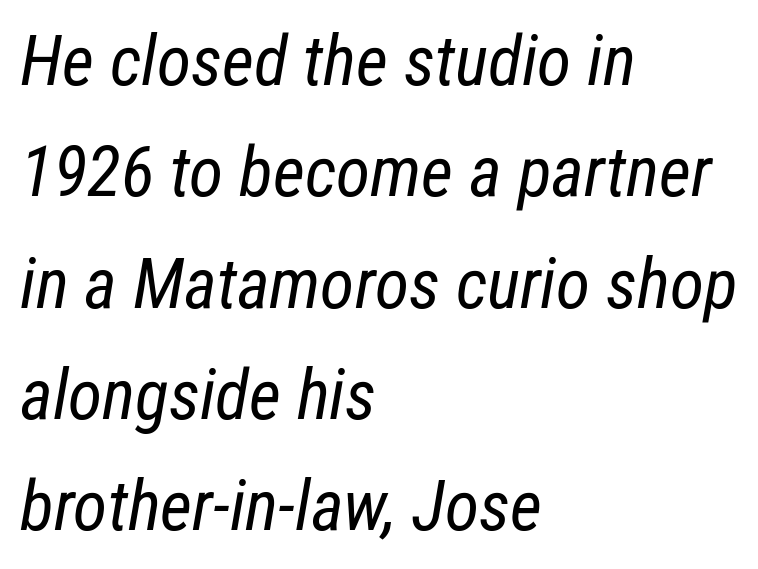
The image shows 70 px regular-weight, condensed type, italic (leaning right); set left-aligned, normal line spacing (1.59x), normal letter spacing, not underlined; low stroke contrast and a medium x-height.
